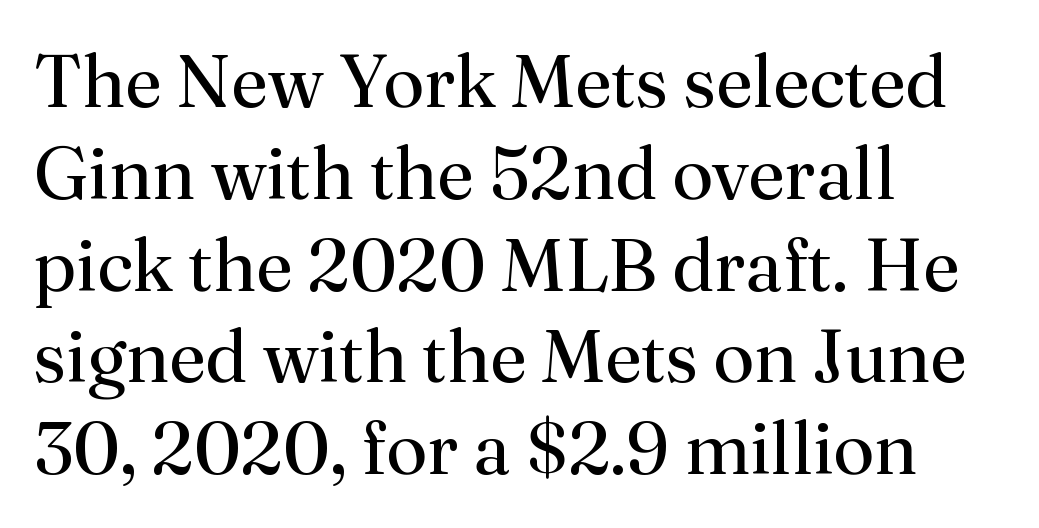
The image shows 74 px regular-weight serif type, upright; set left-aligned, line spacing 1.24x, normal letter spacing, not underlined; medium stroke contrast and a small x-height.
